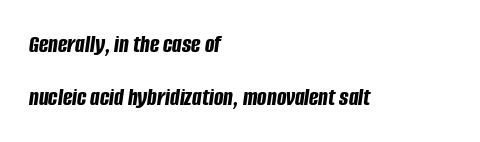
Q: Is the text bold? A: Yes.
Q: Is the text italic (slanted)? A: Yes, it leans right by about 8 degrees.
Q: Is the text underlined? A: No.
Q: How is the paragraph aligned? A: Left-aligned.
Q: Is the spacing between letters normal or unusually wide? A: Normal.
Q: Is the spacing between lines tight, normal or loose? A: Loose.
